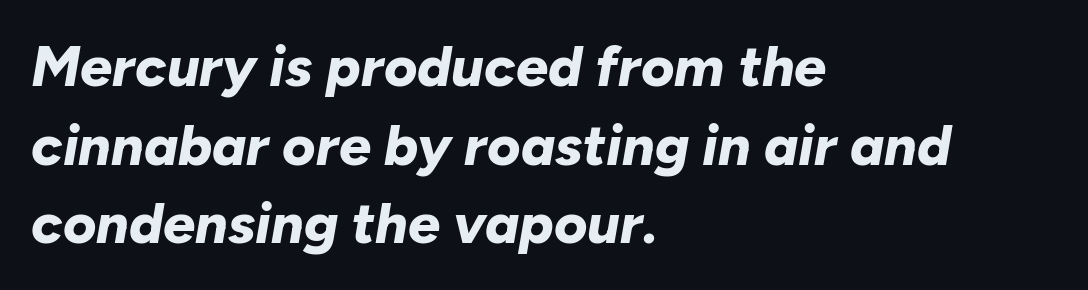
Descender tails drop into unmarked territory. Does the lettering tilt? It does — this is italic. In terms of leading, this rendering sits right in the middle. Nothing unusual about the tracking: characters are spaced as the font intends.
